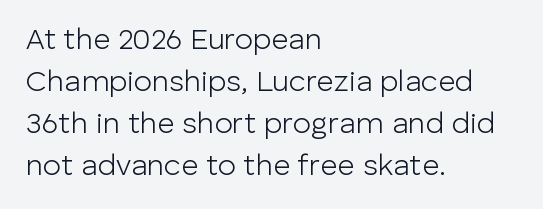
Q: Is the text bold? A: No.
Q: Is the text italic (slanted)? A: No, it is upright.
Q: Is the typeface a serif or a sans-serif typeface? A: Sans-serif.
Q: Is the text underlined? A: No.
Q: How is the paragraph aligned? A: Left-aligned.
Q: Is the spacing between letters normal or unusually wide? A: Normal.
Q: Is the spacing between lines tight, normal or loose? A: Normal.
Q: Width (condensed, normal, or wide)? A: Normal.
Q: Stroke contrast? A: Low.
Q: x-height? A: Medium.
Q: Monospaced? A: No.
